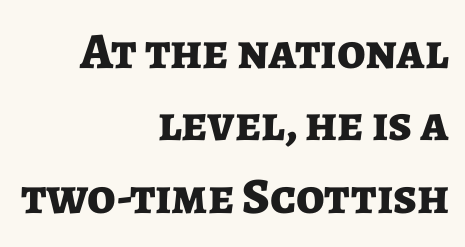
Q: Is the text bold? A: Yes.
Q: Is the text italic (slanted)? A: No, it is upright.
Q: Is the typeface a serif or a sans-serif typeface? A: Sans-serif.
Q: Is the text underlined? A: No.
Q: How is the paragraph aligned? A: Right-aligned.
Q: Is the spacing between letters normal or unusually wide? A: Normal.
Q: Is the spacing between lines tight, normal or loose? A: Normal.
Q: Width (condensed, normal, or wide)? A: Normal.
Q: Stroke contrast? A: Low.
Q: x-height? A: Medium.
Q: Monospaced? A: No.
